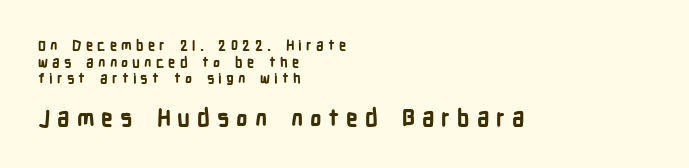
{"italic": "no", "bold": "yes", "underline": "no", "align": "left", "line_spacing_ratio": 1.18, "letter_spacing": "wide", "letter_spacing_em": 0.3, "larger_block": "second", "size_ratio": 1.64, "glyph_px": 23}
